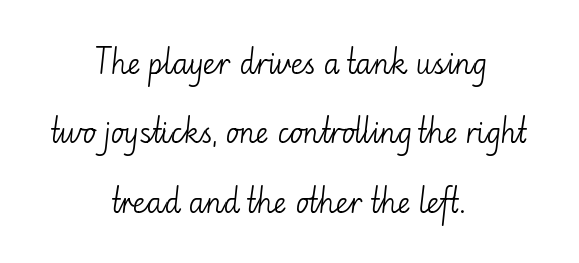
This rendering employs a face without finishing strokes, i.e., a sans-serif. Whoever set this chose breathing room over compactness in the vertical rhythm. Heft: none added — not bold. The glyphs are unaccompanied by any horizontal stroke below them. Note the varied advance widths — an 'i' is clearly narrower than an 'm'.
